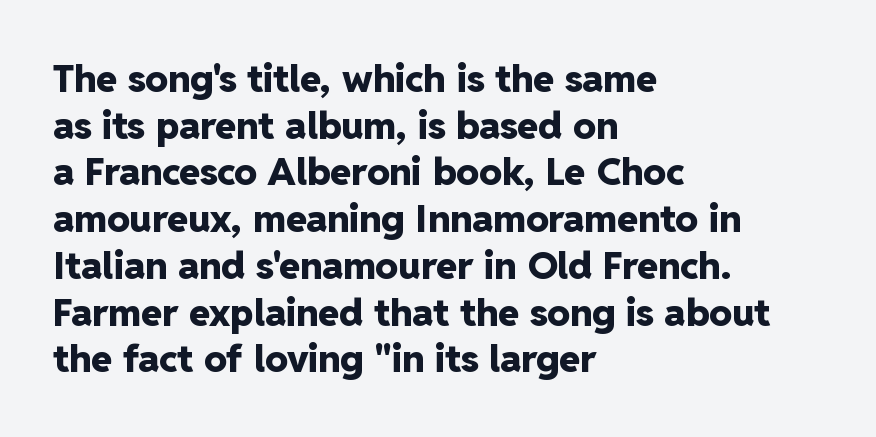
The image shows 38 px heavy sans-serif type, upright; set left-aligned, line spacing 1.23x, normal letter spacing, not underlined; low stroke contrast and a medium x-height.
